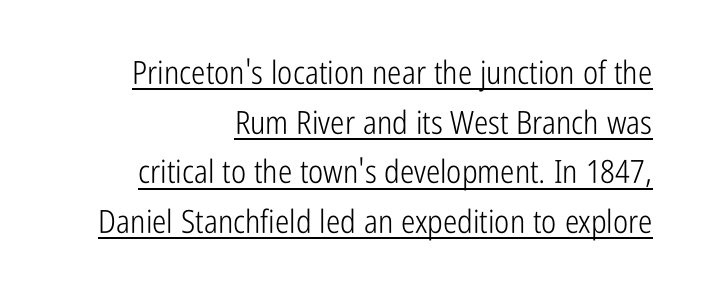
The image shows 32 px light, condensed sans-serif type, upright; set right-aligned, normal line spacing (1.55x), normal letter spacing, underlined; low stroke contrast and a medium x-height.
